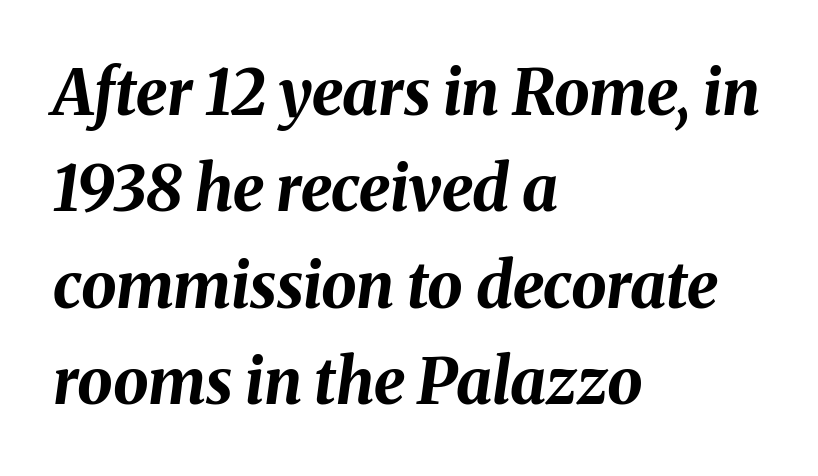
Q: Is the text bold? A: Yes.
Q: Is the text italic (slanted)? A: Yes, it leans right by about 8 degrees.
Q: Is the text underlined? A: No.
Q: How is the paragraph aligned? A: Left-aligned.
Q: Is the spacing between letters normal or unusually wide? A: Normal.
Q: Is the spacing between lines tight, normal or loose? A: Normal.
Q: Width (condensed, normal, or wide)? A: Normal.
Q: Stroke contrast? A: Medium.
Q: x-height? A: Medium.
Q: Monospaced? A: No.
